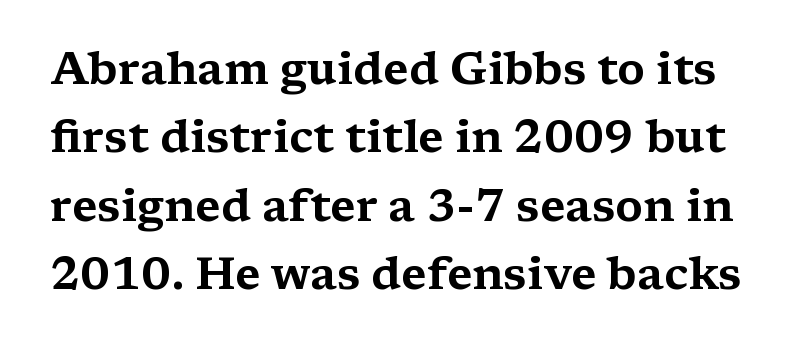
Posture: upright roman. Regarding serifs, this sample has them. Notice how descenders clear the ascenders below comfortably — that's standard leading. These lines keep a tight, regular rhythm from letter to letter. You could not count columns in this text — the font is proportionally spaced.
